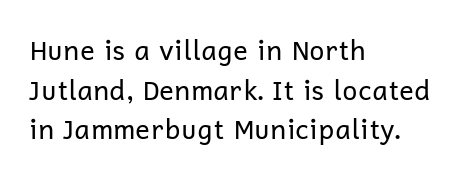
{"italic": "no", "bold": "no", "underline": "no", "align": "left", "line_spacing": "normal", "line_spacing_ratio": 1.47, "letter_spacing": "normal", "letter_spacing_em": 0.0, "glyph_px": 27}
